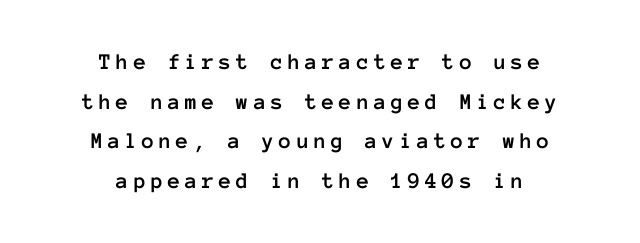
Q: Is the text italic (slanted)? A: No, it is upright.
Q: Is the text underlined? A: No.
Q: How is the paragraph aligned? A: Centered.
Q: Is the spacing between letters normal or unusually wide? A: Unusually wide.
